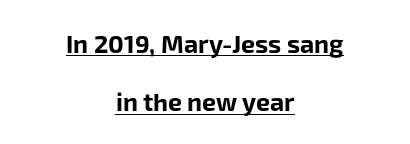
Q: Is the text bold? A: Yes.
Q: Is the text italic (slanted)? A: No, it is upright.
Q: Is the text underlined? A: Yes.
Q: How is the paragraph aligned? A: Centered.
Q: Is the spacing between letters normal or unusually wide? A: Normal.
Q: Is the spacing between lines tight, normal or loose? A: Loose.
